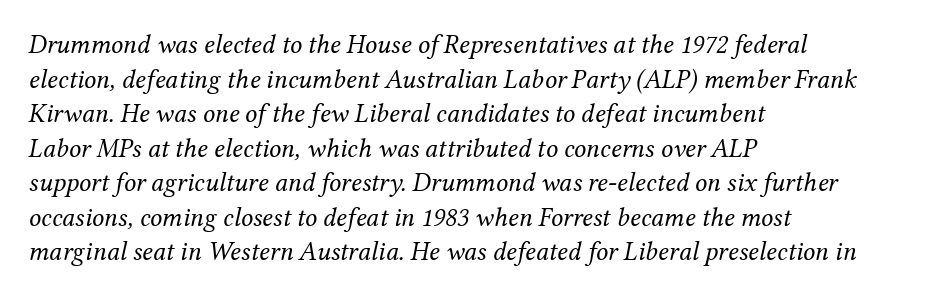
This is oblique type, the kind used for emphasis or titles. Each line starts at the same left margin while the right side varies. A typesetter would call this leading conventional body-copy spacing. Decoration check: the copy has no underline. Caption: face not bold, strokes unweighted. Caption: standard tracking, unaltered.
